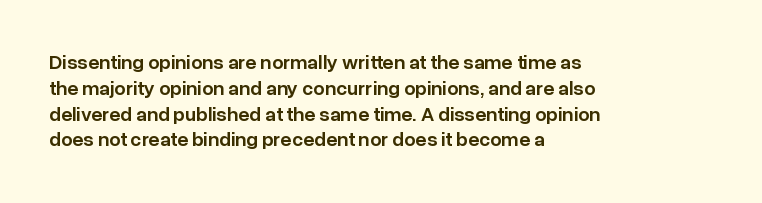
Q: Is the text bold? A: Semi-bold.
Q: Is the text italic (slanted)? A: No, it is upright.
Q: Is the text underlined? A: No.
Q: How is the paragraph aligned? A: Left-aligned.
Q: Is the spacing between letters normal or unusually wide? A: Normal.
Q: Is the spacing between lines tight, normal or loose? A: Normal.
